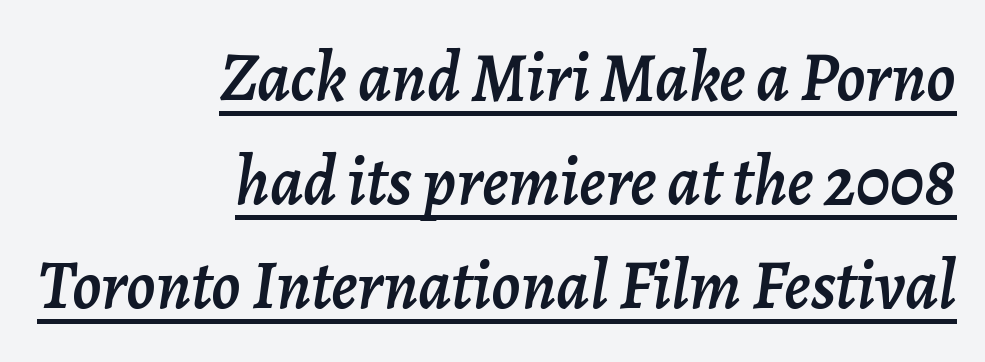
Q: Is the text italic (slanted)? A: Yes, it leans right by about 7 degrees.
Q: Is the text underlined? A: Yes.
Q: How is the paragraph aligned? A: Right-aligned.
Q: Is the spacing between letters normal or unusually wide? A: Normal.
Q: Is the spacing between lines tight, normal or loose? A: Normal.
Q: Width (condensed, normal, or wide)? A: Normal.
Q: Stroke contrast? A: Low.
Q: x-height? A: Medium.
Q: Monospaced? A: No.
